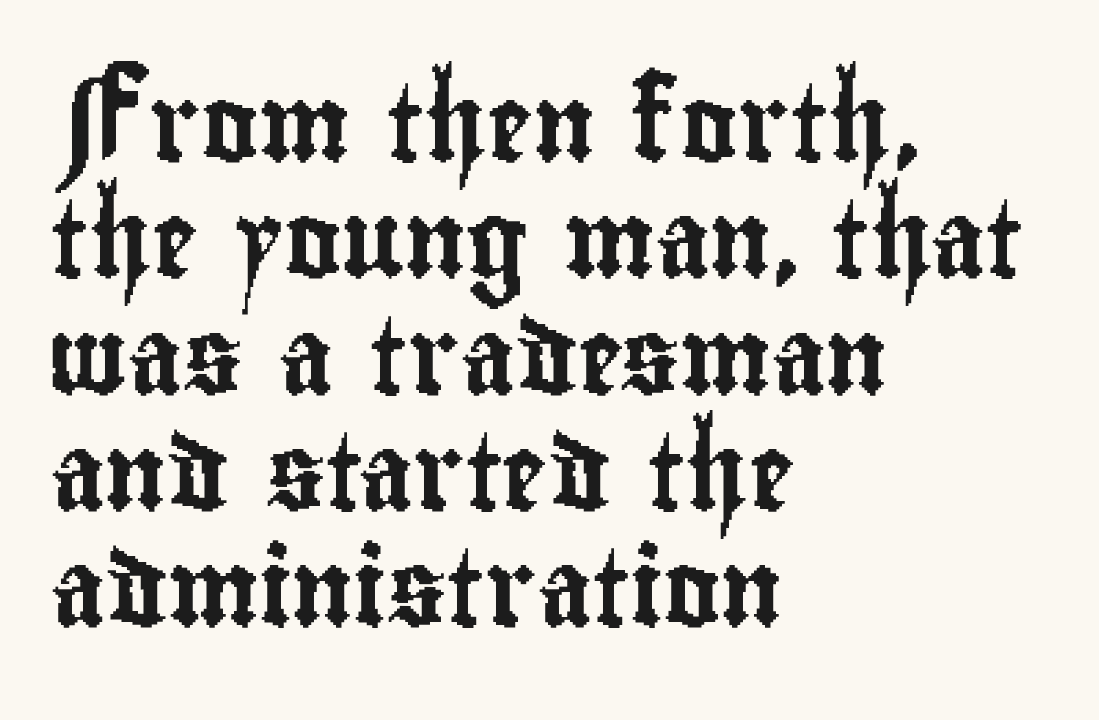
The image shows 77 px condensed sans-serif type, upright; set left-aligned, normal line spacing (1.51x), normal letter spacing, not underlined; low stroke contrast and a small x-height.
